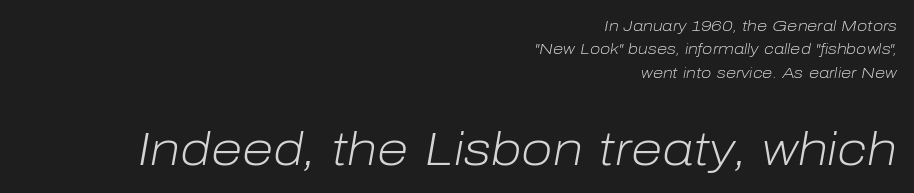
{"italic": "yes", "lean": "right", "slant_degrees": 10, "bold": "no", "weight": "light", "width": "normal", "stroke_contrast": "low", "x_height": "medium", "monospaced": "no", "underline": "no", "align": "right", "line_spacing": "normal", "line_spacing_ratio": 1.56, "letter_spacing": "normal", "letter_spacing_em": 0.0, "larger_block": "second", "size_ratio": 3.07, "glyph_px": 46}
